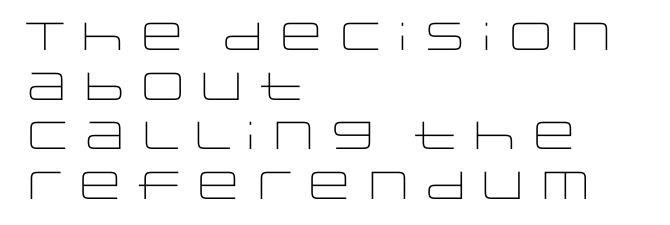
{"serif": "no", "italic": "no", "bold": "no", "weight": "light", "width": "wide", "stroke_contrast": "low", "x_height": "large", "monospaced": "no", "underline": "no", "align": "left", "line_spacing": "normal", "line_spacing_ratio": 1.27, "letter_spacing": "normal", "letter_spacing_em": 0.0, "glyph_px": 39}
